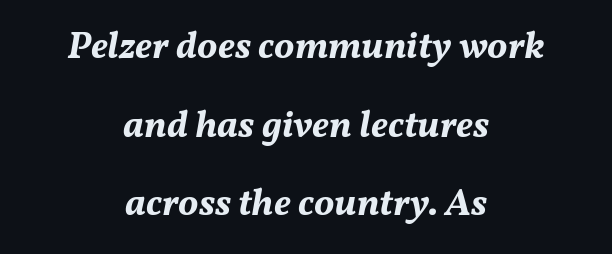
{"italic": "yes", "lean": "right", "slant_degrees": 11, "bold": "yes", "weight": "bold", "width": "normal", "stroke_contrast": "medium", "x_height": "medium", "monospaced": "no", "underline": "no", "align": "center", "line_spacing": "loose", "line_spacing_ratio": 2.07, "letter_spacing": "normal", "letter_spacing_em": 0.0, "glyph_px": 38}
